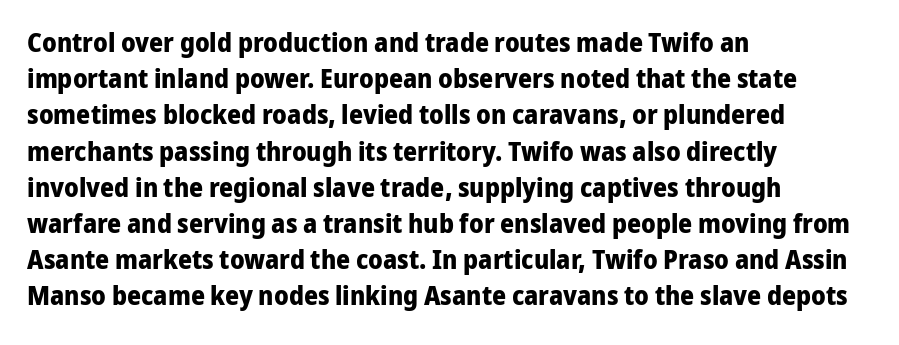
The image shows 27 px bold type, upright; set left-aligned, normal line spacing (1.34x), normal letter spacing, not underlined.
